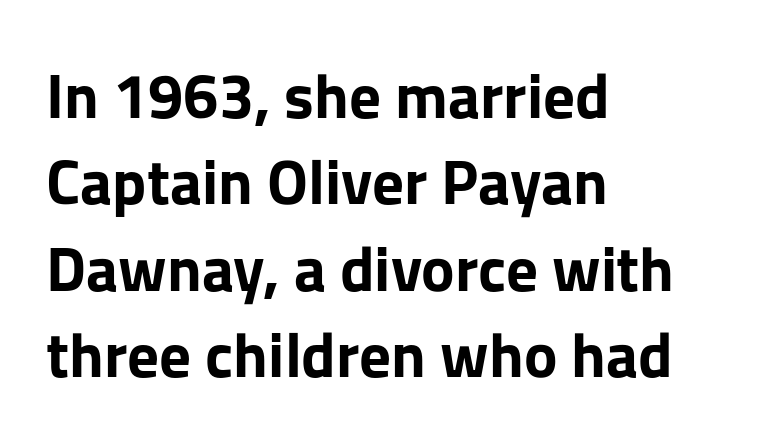
The image shows 63 px bold sans-serif type, upright; set left-aligned, normal line spacing (1.37x), normal letter spacing, not underlined; low stroke contrast and a medium x-height.
